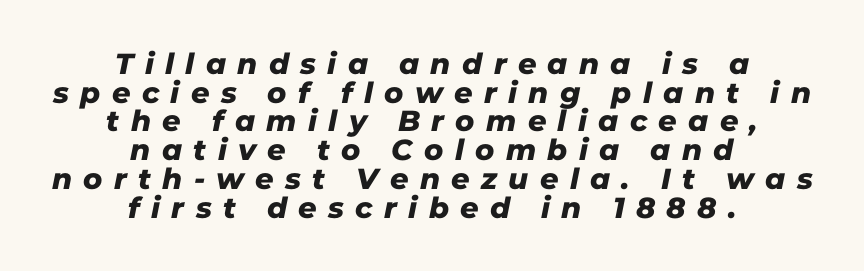
{"serif": "no", "width": "normal", "stroke_contrast": "low", "x_height": "medium", "monospaced": "no", "underline": "no", "align": "center", "line_spacing": "tight", "line_spacing_ratio": 0.99, "letter_spacing": "wide", "letter_spacing_em": 0.39, "glyph_px": 29}
